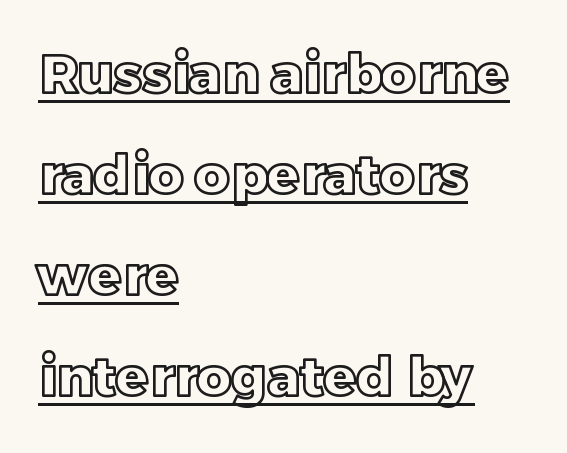
The image shows 54 px text type, upright; set left-aligned, line spacing 1.87x, normal letter spacing, underlined; a large x-height.
